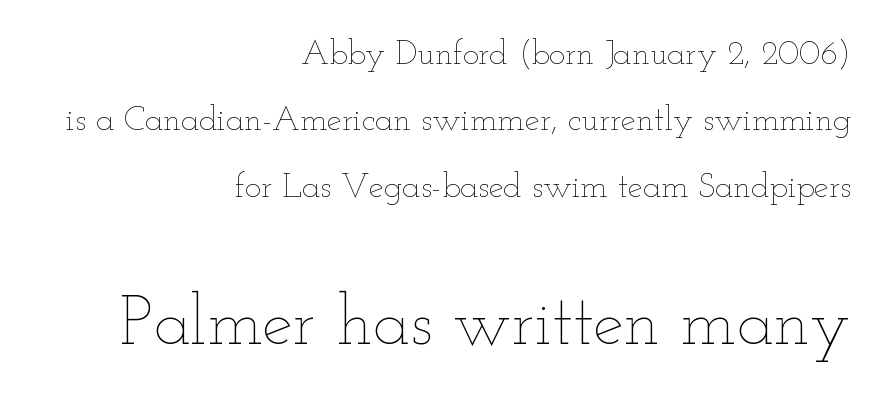
Q: Is the text bold? A: No.
Q: Is the text italic (slanted)? A: No, it is upright.
Q: Is the text underlined? A: No.
Q: How is the paragraph aligned? A: Right-aligned.
Q: Is the spacing between letters normal or unusually wide? A: Normal.
Q: Is the spacing between lines tight, normal or loose? A: Loose.
Q: Which block of text is set in a larger size, the first (top) or the second (bottom)? A: The second (bottom) one.
Q: Width (condensed, normal, or wide)? A: Wide.
Q: Stroke contrast? A: Low.
Q: x-height? A: Small.
Q: Monospaced? A: No.
